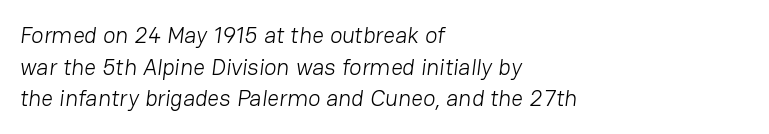
{"bold": "no", "underline": "no", "align": "left", "line_spacing": "normal", "line_spacing_ratio": 1.38, "letter_spacing": "normal", "letter_spacing_em": 0.0, "glyph_px": 23}
